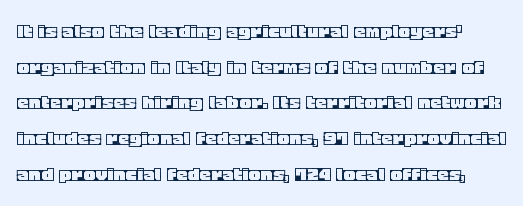
Q: Is the text italic (slanted)? A: No, it is upright.
Q: Is the text underlined? A: No.
Q: Is the spacing between letters normal or unusually wide? A: Normal.
Q: Is the spacing between lines tight, normal or loose? A: Normal.
